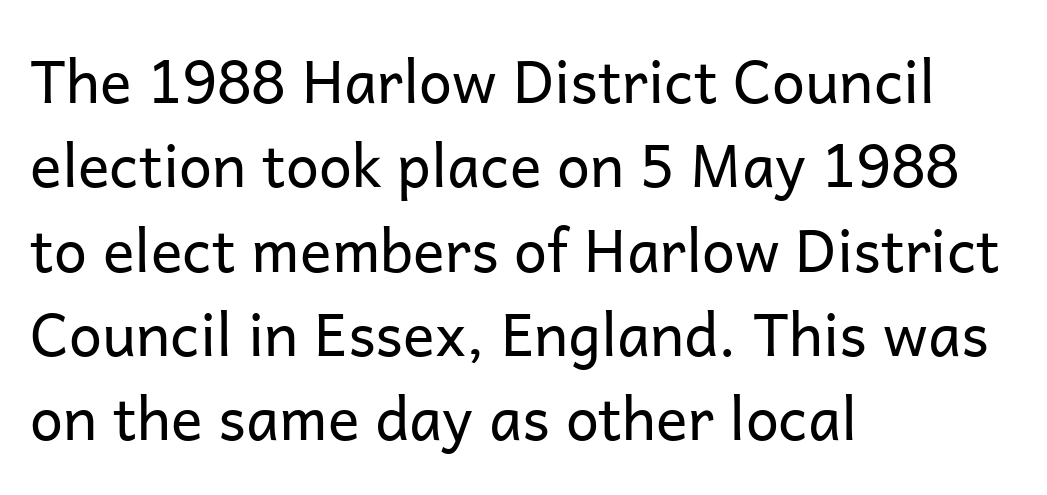
Q: Is the text bold? A: No.
Q: Is the text italic (slanted)? A: No, it is upright.
Q: Is the typeface a serif or a sans-serif typeface? A: Sans-serif.
Q: Is the text underlined? A: No.
Q: How is the paragraph aligned? A: Left-aligned.
Q: Is the spacing between letters normal or unusually wide? A: Normal.
Q: Is the spacing between lines tight, normal or loose? A: Normal.
Q: Width (condensed, normal, or wide)? A: Normal.
Q: Stroke contrast? A: Low.
Q: x-height? A: Medium.
Q: Monospaced? A: No.
